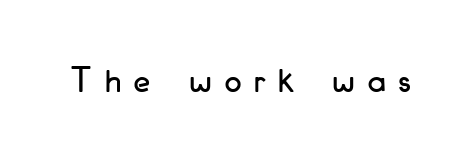
The image shows 37 px condensed sans-serif type, upright; set unusually wide letter spacing (+0.35 em), not underlined; low stroke contrast and a small x-height.
